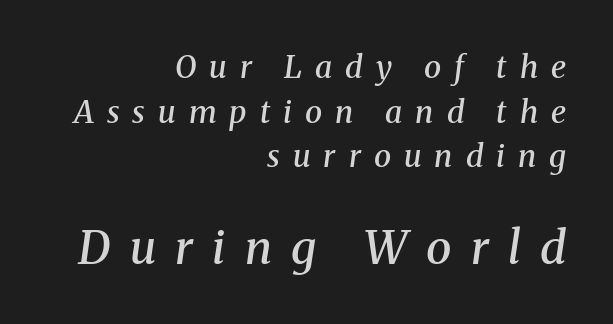
{"serif": "yes", "italic": "yes", "lean": "right", "slant_degrees": 8, "bold": "semi", "weight": "semibold", "width": "normal", "stroke_contrast": "medium", "x_height": "medium", "monospaced": "no", "underline": "no", "align": "right", "line_spacing": "normal", "line_spacing_ratio": 1.44, "letter_spacing": "wide", "letter_spacing_em": 0.42, "larger_block": "second", "size_ratio": 1.48, "glyph_px": 46}
